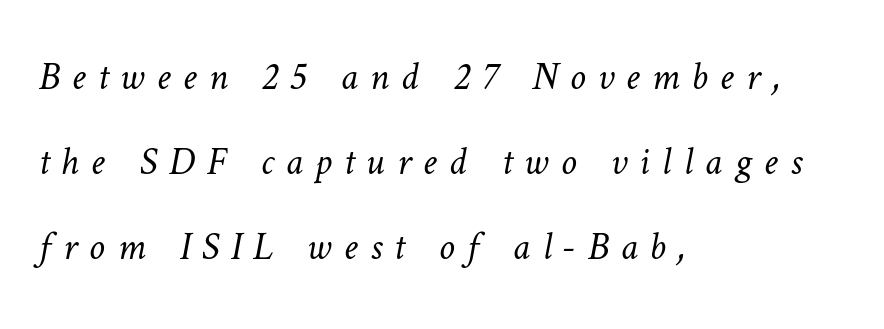
A typesetter would call this proportional, since set widths differ per character. How would I describe the line gaps? Wide and relaxed. The typesetting does not lean heavy: it is not bold. Does the copy run flush right? No — it runs flush left. Here the glyphs are tracked loosely, breaking word shapes into spaced letters.
